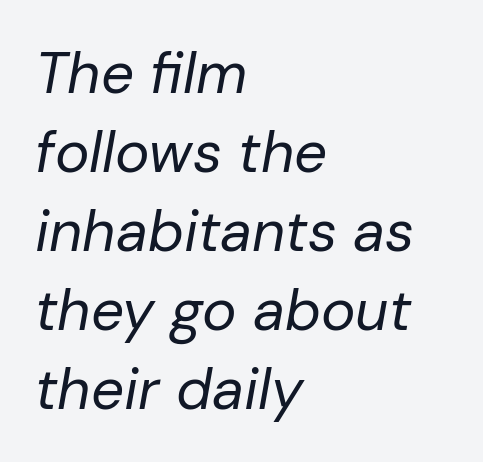
Q: Is the text bold? A: No.
Q: Is the text italic (slanted)? A: Yes, it leans right by about 10 degrees.
Q: Is the text underlined? A: No.
Q: How is the paragraph aligned? A: Left-aligned.
Q: Is the spacing between letters normal or unusually wide? A: Normal.
Q: Is the spacing between lines tight, normal or loose? A: Normal.
Q: Width (condensed, normal, or wide)? A: Normal.
Q: Stroke contrast? A: Low.
Q: x-height? A: Medium.
Q: Monospaced? A: No.
